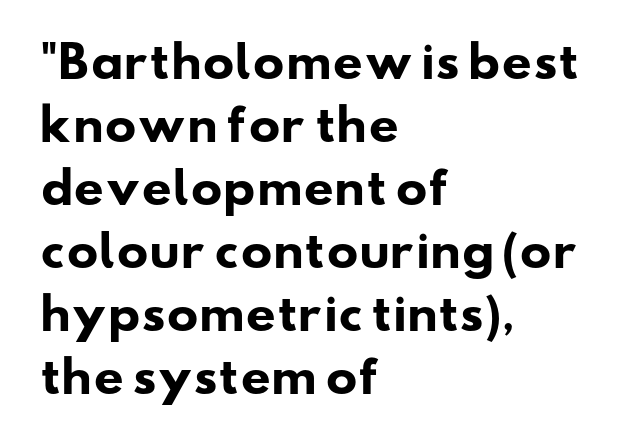
{"serif": "no", "bold": "yes", "weight": "heavy", "width": "wide", "stroke_contrast": "low", "x_height": "small", "monospaced": "no", "underline": "no", "align": "left", "line_spacing": "normal", "line_spacing_ratio": 1.5, "letter_spacing": "normal", "letter_spacing_em": 0.0, "glyph_px": 42}
